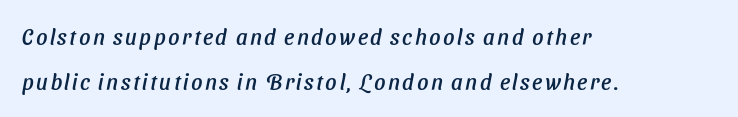
Q: Is the text underlined? A: No.
Q: How is the paragraph aligned? A: Left-aligned.
Q: Is the spacing between lines tight, normal or loose? A: Loose.
